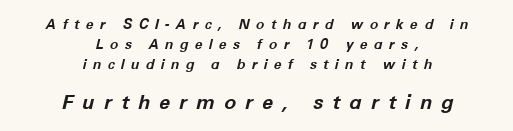
Q: Is the text bold? A: Yes.
Q: Is the text italic (slanted)? A: Yes, it leans right by about 12 degrees.
Q: Is the text underlined? A: No.
Q: How is the paragraph aligned? A: Centered.
Q: Is the spacing between letters normal or unusually wide? A: Unusually wide.
Q: Is the spacing between lines tight, normal or loose? A: Normal.
Q: Which block of text is set in a larger size, the first (top) or the second (bottom)? A: The second (bottom) one.
